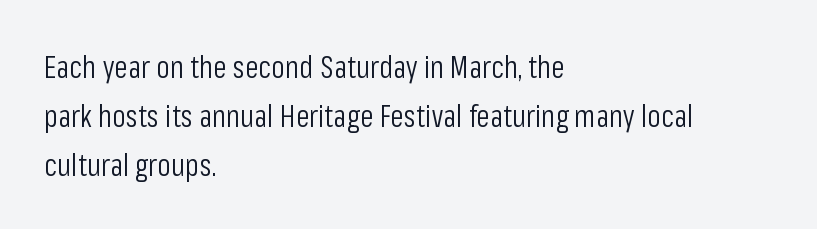
{"serif": "no", "italic": "no", "bold": "no", "weight": "light", "width": "condensed", "stroke_contrast": "low", "x_height": "medium", "monospaced": "no", "underline": "no", "align": "left", "line_spacing": "normal", "line_spacing_ratio": 1.58, "letter_spacing": "normal", "letter_spacing_em": 0.0, "glyph_px": 31}
